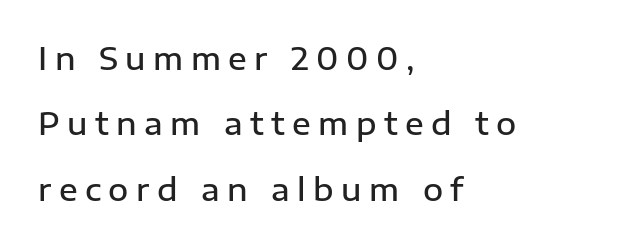
Q: Is the text bold? A: Semi-bold.
Q: Is the text italic (slanted)? A: No, it is upright.
Q: Is the typeface a serif or a sans-serif typeface? A: Sans-serif.
Q: Is the text underlined? A: No.
Q: How is the paragraph aligned? A: Left-aligned.
Q: Is the spacing between letters normal or unusually wide? A: Unusually wide.
Q: Is the spacing between lines tight, normal or loose? A: Loose.
Q: Width (condensed, normal, or wide)? A: Normal.
Q: Stroke contrast? A: Low.
Q: x-height? A: Medium.
Q: Monospaced? A: No.
